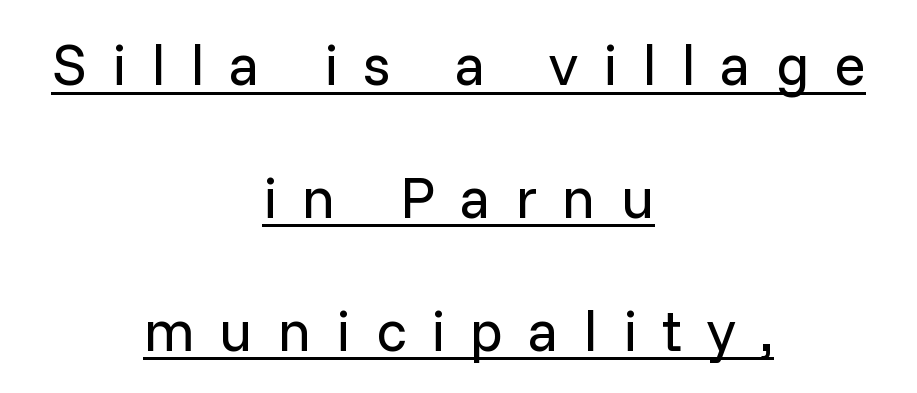
{"serif": "no", "italic": "no", "bold": "no", "weight": "regular", "width": "normal", "stroke_contrast": "low", "x_height": "medium", "monospaced": "no", "underline": "yes", "align": "center", "line_spacing": "loose", "line_spacing_ratio": 2.29, "letter_spacing": "wide", "letter_spacing_em": 0.43, "glyph_px": 58}
